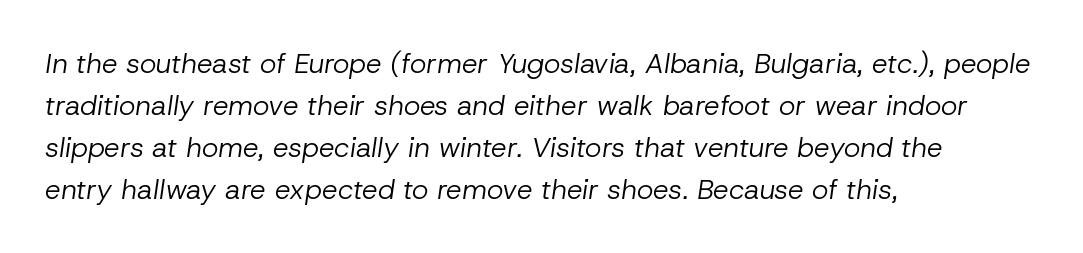
Q: Is the text bold? A: No.
Q: Is the text italic (slanted)? A: Yes, it leans right by about 8 degrees.
Q: Is the text underlined? A: No.
Q: How is the paragraph aligned? A: Left-aligned.
Q: Is the spacing between letters normal or unusually wide? A: Normal.
Q: Is the spacing between lines tight, normal or loose? A: Normal.
Q: Width (condensed, normal, or wide)? A: Normal.
Q: Stroke contrast? A: Low.
Q: x-height? A: Medium.
Q: Monospaced? A: No.
